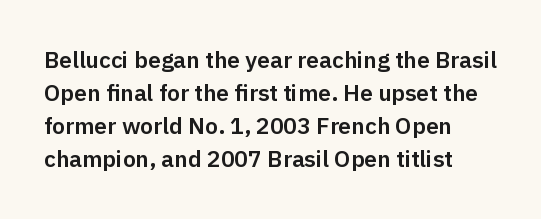
{"italic": "no", "underline": "no", "line_spacing": "normal", "line_spacing_ratio": 1.44, "letter_spacing": "normal", "letter_spacing_em": 0.0, "glyph_px": 23}
